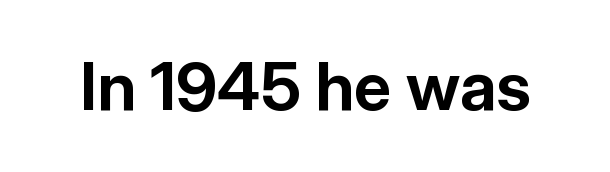
{"serif": "no", "italic": "no", "bold": "yes", "weight": "bold", "width": "normal", "stroke_contrast": "low", "x_height": "medium", "monospaced": "no", "underline": "no", "letter_spacing": "normal", "letter_spacing_em": 0.0, "glyph_px": 67}
